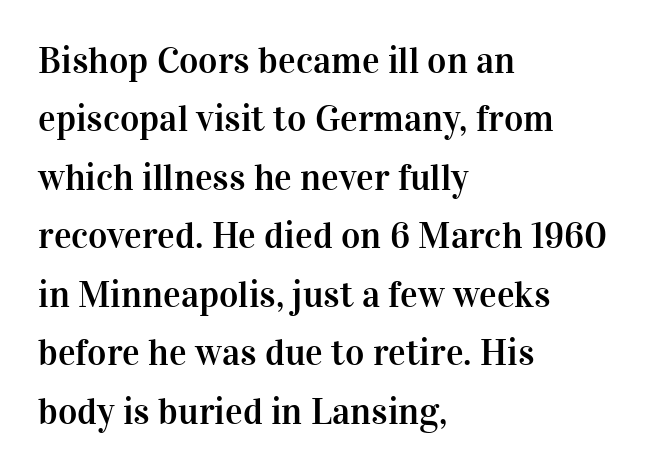
{"serif": "yes", "italic": "no", "width": "normal", "stroke_contrast": "high", "x_height": "medium", "monospaced": "no", "underline": "no", "align": "left", "line_spacing": "normal", "line_spacing_ratio": 1.58, "letter_spacing": "normal", "letter_spacing_em": 0.0, "glyph_px": 37}
